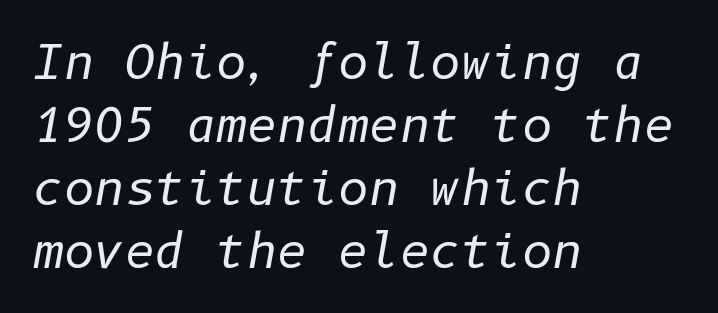
Q: Is the text bold? A: No.
Q: Is the text italic (slanted)? A: Yes, it leans right by about 10 degrees.
Q: Is the text underlined? A: No.
Q: How is the paragraph aligned? A: Left-aligned.
Q: Is the spacing between letters normal or unusually wide? A: Normal.
Q: Is the spacing between lines tight, normal or loose? A: Normal.
Q: Width (condensed, normal, or wide)? A: Normal.
Q: Stroke contrast? A: Low.
Q: x-height? A: Medium.
